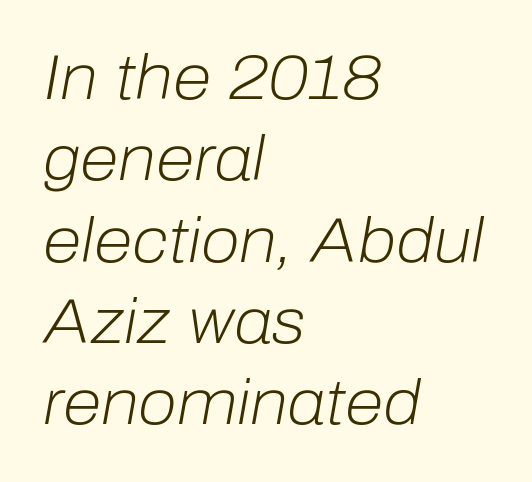
The image shows 63 px light type, italic (leaning right); set left-aligned, normal line spacing (1.29x), normal letter spacing, not underlined; low stroke contrast and a medium x-height.
